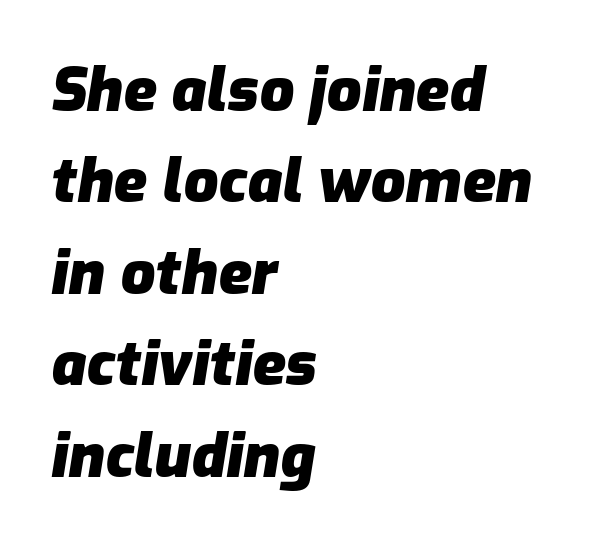
Q: Is the text bold? A: Yes.
Q: Is the text italic (slanted)? A: Yes, it leans right by about 9 degrees.
Q: Is the text underlined? A: No.
Q: How is the paragraph aligned? A: Left-aligned.
Q: Is the spacing between letters normal or unusually wide? A: Normal.
Q: Is the spacing between lines tight, normal or loose? A: Normal.
Q: Width (condensed, normal, or wide)? A: Normal.
Q: Stroke contrast? A: Low.
Q: x-height? A: Medium.
Q: Monospaced? A: No.
